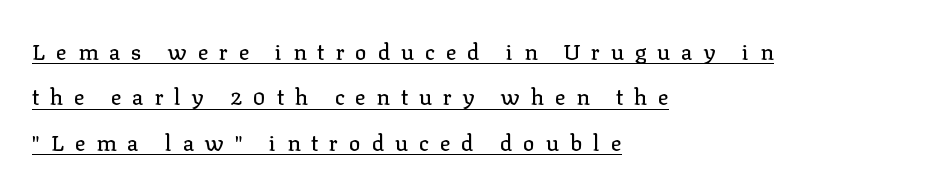
Q: Is the text italic (slanted)? A: No, it is upright.
Q: Is the text underlined? A: Yes.
Q: How is the paragraph aligned? A: Left-aligned.
Q: Is the spacing between letters normal or unusually wide? A: Unusually wide.
Q: Is the spacing between lines tight, normal or loose? A: Loose.
